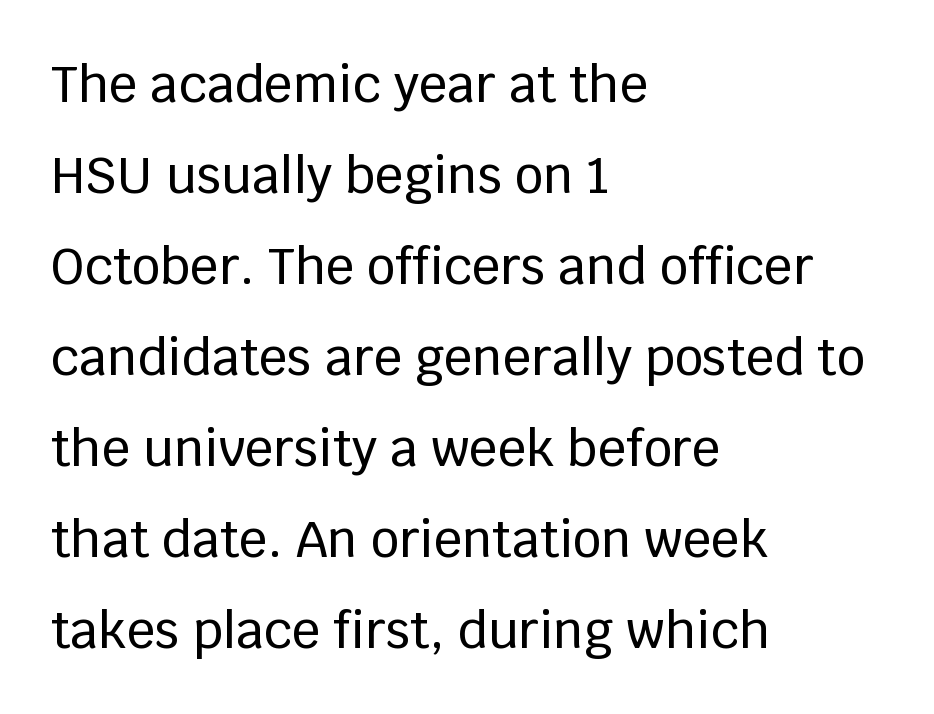
The image shows 50 px sans-serif type, upright; set left-aligned, line spacing 1.82x, normal letter spacing, not underlined; low stroke contrast and a large x-height.
